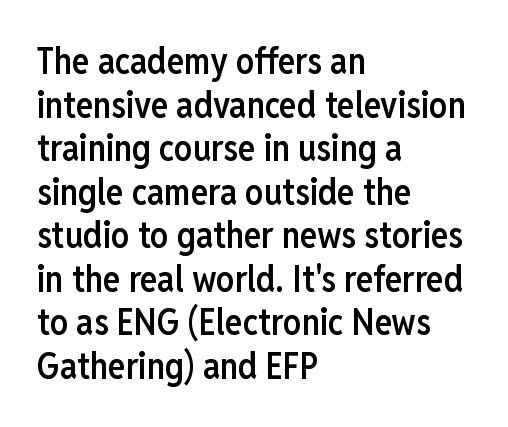
{"serif": "no", "italic": "no", "bold": "semi", "weight": "semibold", "width": "condensed", "stroke_contrast": "low", "x_height": "medium", "monospaced": "no", "underline": "no", "align": "left", "line_spacing_ratio": 1.21, "letter_spacing": "normal", "letter_spacing_em": 0.0, "glyph_px": 36}
